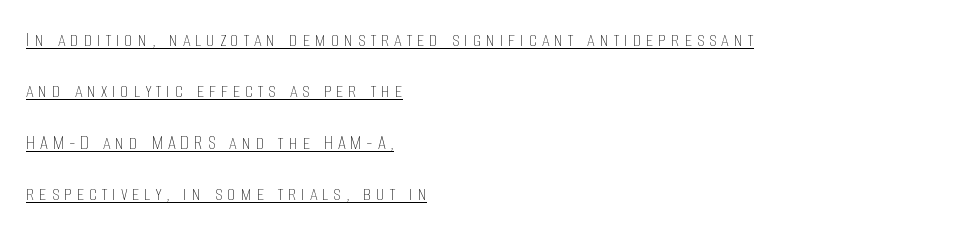
{"italic": "no", "bold": "no", "underline": "yes", "align": "left", "line_spacing": "loose", "line_spacing_ratio": 2.33, "letter_spacing": "wide", "letter_spacing_em": 0.21, "glyph_px": 22}
